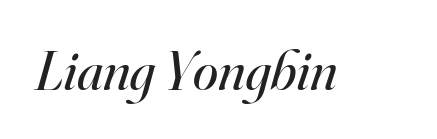
The image shows 57 px regular-weight serif type, italic (leaning right); set normal letter spacing, not underlined; high stroke contrast and a small x-height.
